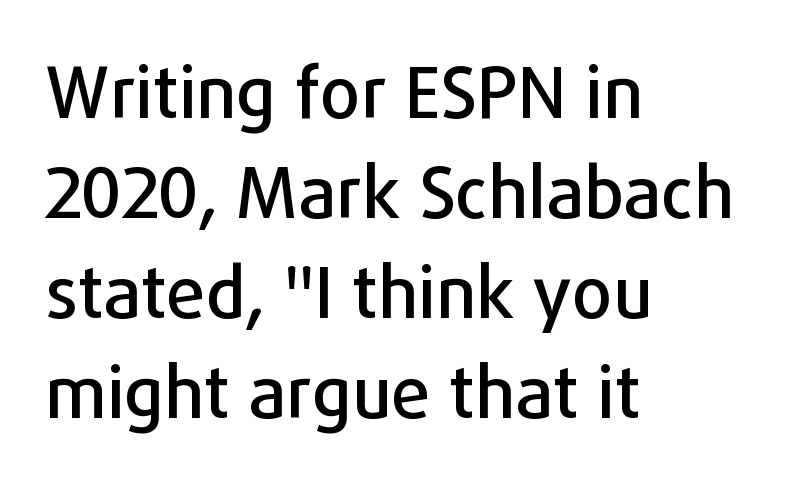
The image shows 71 px sans-serif type, upright; set left-aligned, normal line spacing (1.41x), normal letter spacing, not underlined; low stroke contrast and a medium x-height.
